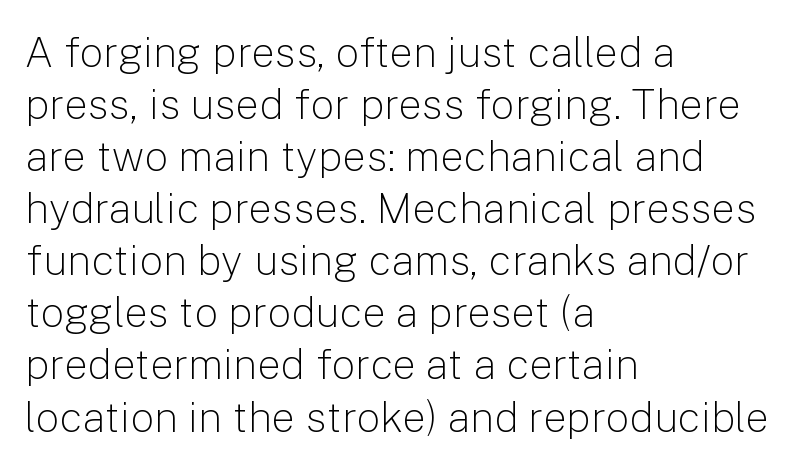
{"serif": "no", "italic": "no", "bold": "no", "weight": "light", "width": "normal", "stroke_contrast": "low", "x_height": "medium", "monospaced": "no", "underline": "no", "align": "left", "line_spacing_ratio": 1.24, "letter_spacing": "normal", "letter_spacing_em": 0.0, "glyph_px": 42}
